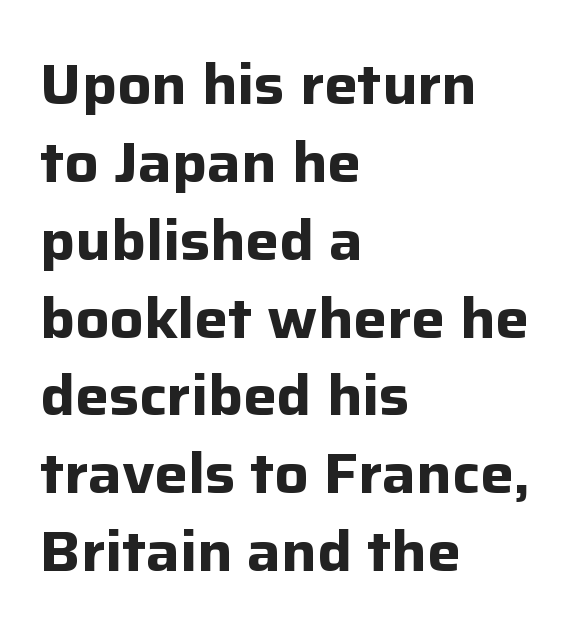
Unlike a traditional serif, this face leaves its strokes unadorned. Letter spacing: default. The rendering uses a bold face; every stroke is thick and dark. Think of a printed novel: that variable character pitch is what you see here. Typeset ragged right — the left edge is the straight one. Summary of vertical rhythm: regular, with standard interline spacing.
